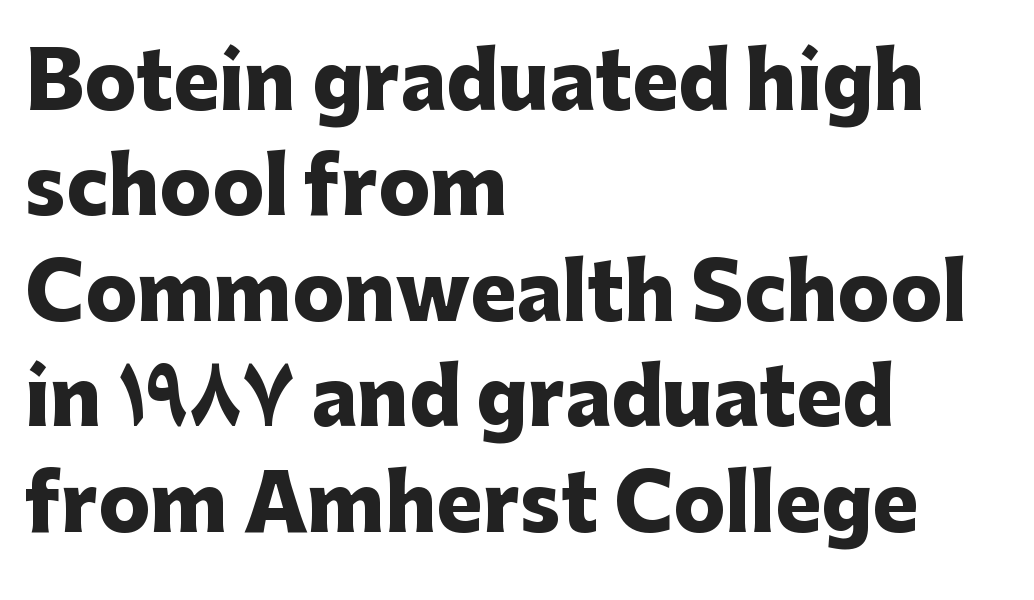
{"serif": "no", "italic": "no", "bold": "yes", "weight": "heavy", "width": "normal", "stroke_contrast": "low", "x_height": "medium", "monospaced": "no", "underline": "no", "align": "left", "line_spacing": "normal", "line_spacing_ratio": 1.37, "letter_spacing": "normal", "letter_spacing_em": 0.0, "glyph_px": 77}
